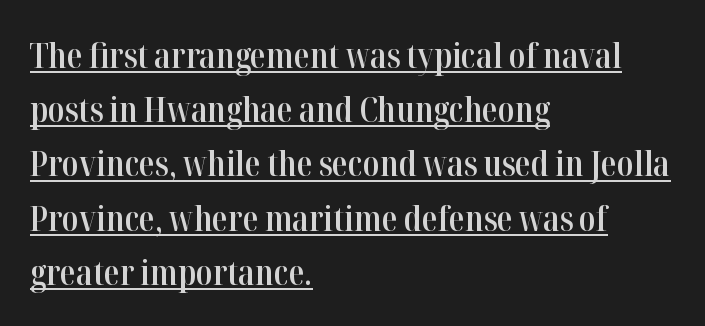
The image shows 35 px semibold, condensed serif type, upright; set left-aligned, normal line spacing (1.55x), normal letter spacing, underlined; high stroke contrast and a medium x-height.
